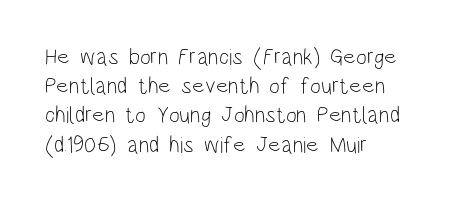
Q: Is the text bold? A: No.
Q: Is the text italic (slanted)? A: No, it is upright.
Q: Is the text underlined? A: No.
Q: How is the paragraph aligned? A: Left-aligned.
Q: Is the spacing between letters normal or unusually wide? A: Normal.
Q: Is the spacing between lines tight, normal or loose? A: Normal.
